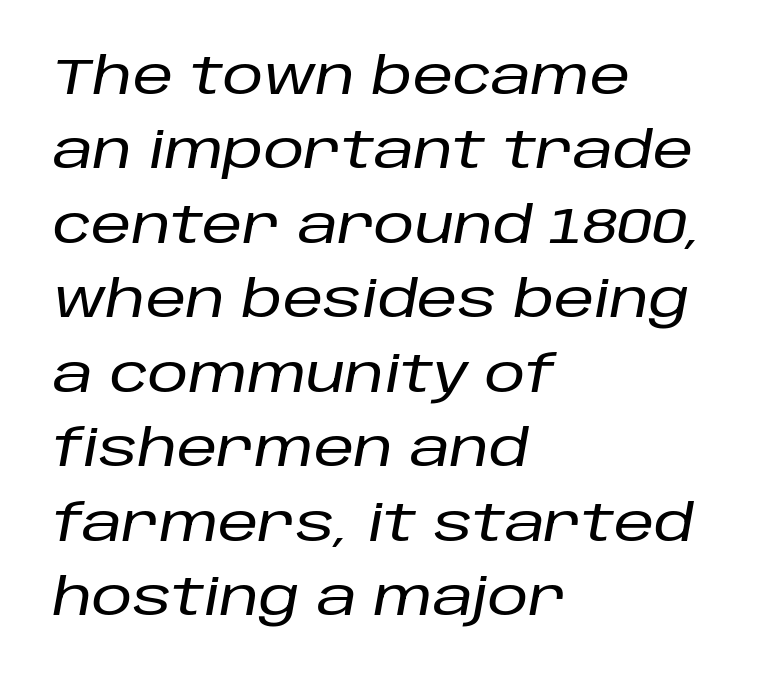
The image shows 51 px text type, italic (leaning right); set left-aligned, normal line spacing (1.46x), normal letter spacing, not underlined; low stroke contrast and a large x-height.
